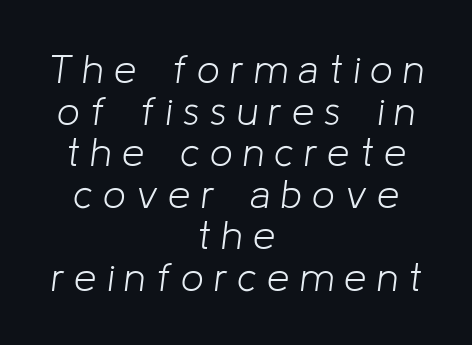
If you measured baseline to baseline, you'd find a short distance. There's an unmistakable incline to the writing here. Leftover space on each line is divided equally before and after the words. A typesetter would call this proportional, since set widths differ per character. Stem width sits at or under what a default text font uses.
